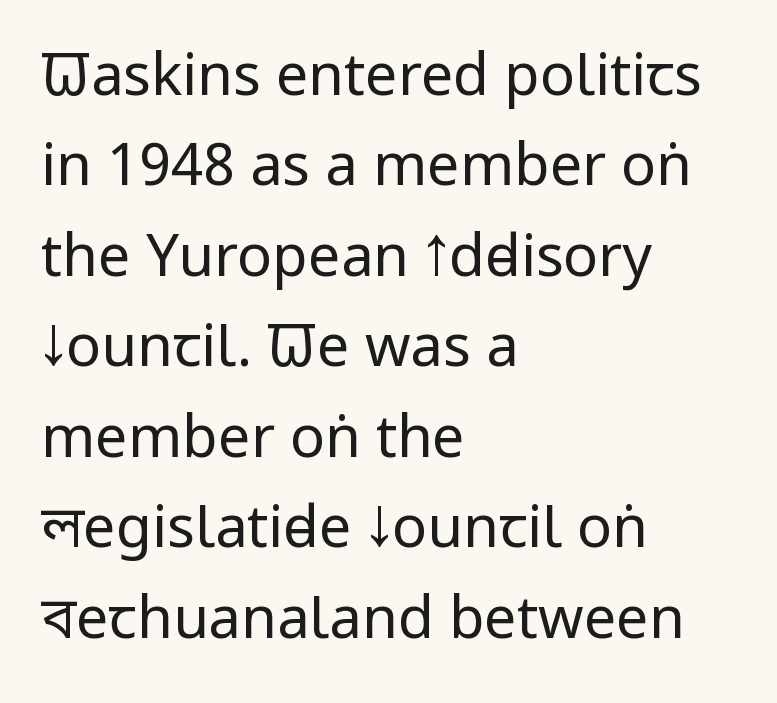
Rule under the text: the space is simply empty. This rendering leaves character spacing at its baseline value. The rendering uses natural spacing where letterforms have individual widths. The rows are spaced the way most documents space them.
